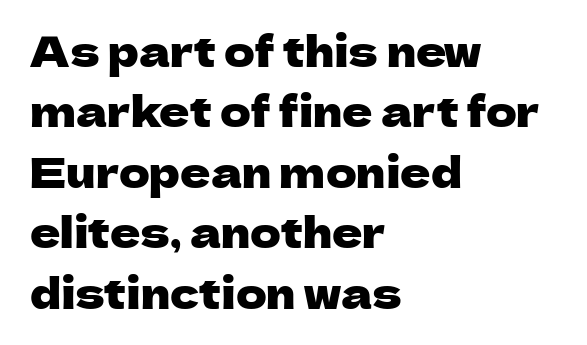
The image shows 42 px sans-serif type, upright; set left-aligned, normal line spacing (1.44x), normal letter spacing, not underlined; low stroke contrast and a medium x-height.
